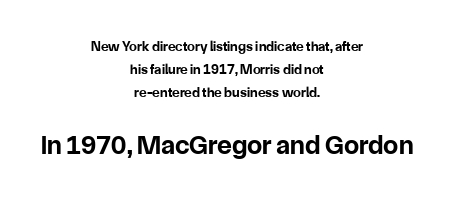
Q: Is the text bold? A: Yes.
Q: Is the text italic (slanted)? A: No, it is upright.
Q: Is the text underlined? A: No.
Q: How is the paragraph aligned? A: Centered.
Q: Is the spacing between letters normal or unusually wide? A: Normal.
Q: Is the spacing between lines tight, normal or loose? A: Normal.
Q: Which block of text is set in a larger size, the first (top) or the second (bottom)? A: The second (bottom) one.
